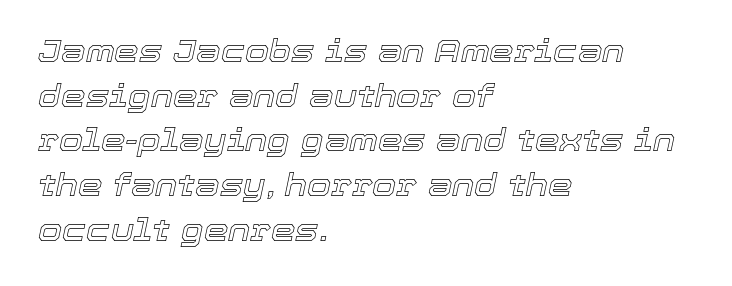
The image shows 31 px text type, italic (leaning right); set left-aligned, normal line spacing (1.44x), normal letter spacing, not underlined; a medium x-height.
